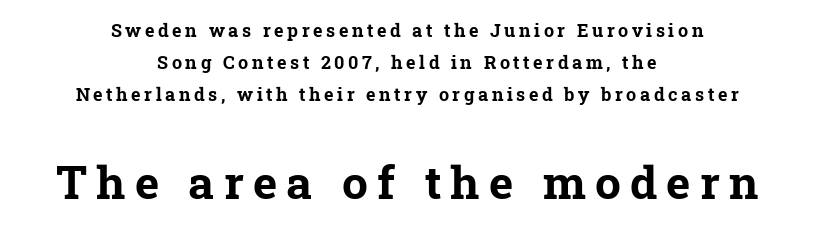
Q: Is the text bold? A: Yes.
Q: Is the typeface a serif or a sans-serif typeface? A: Serif.
Q: Is the text underlined? A: No.
Q: How is the paragraph aligned? A: Centered.
Q: Is the spacing between letters normal or unusually wide? A: Unusually wide.
Q: Which block of text is set in a larger size, the first (top) or the second (bottom)? A: The second (bottom) one.
Q: Width (condensed, normal, or wide)? A: Normal.
Q: Stroke contrast? A: Low.
Q: x-height? A: Medium.
Q: Monospaced? A: No.
